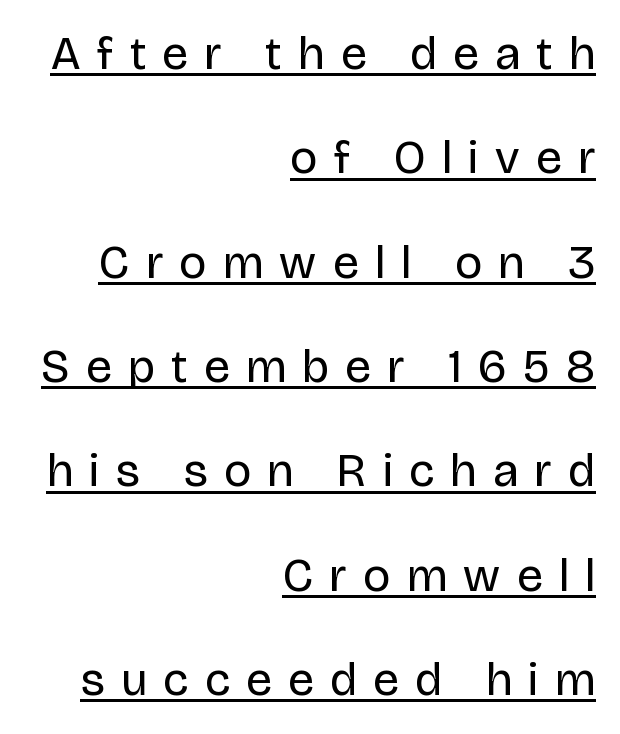
Q: Is the text bold? A: No.
Q: Is the text italic (slanted)? A: No, it is upright.
Q: Is the typeface a serif or a sans-serif typeface? A: Sans-serif.
Q: Is the text underlined? A: Yes.
Q: How is the paragraph aligned? A: Right-aligned.
Q: Is the spacing between letters normal or unusually wide? A: Unusually wide.
Q: Is the spacing between lines tight, normal or loose? A: Loose.
Q: Width (condensed, normal, or wide)? A: Normal.
Q: Stroke contrast? A: Low.
Q: x-height? A: Large.
Q: Monospaced? A: No.
